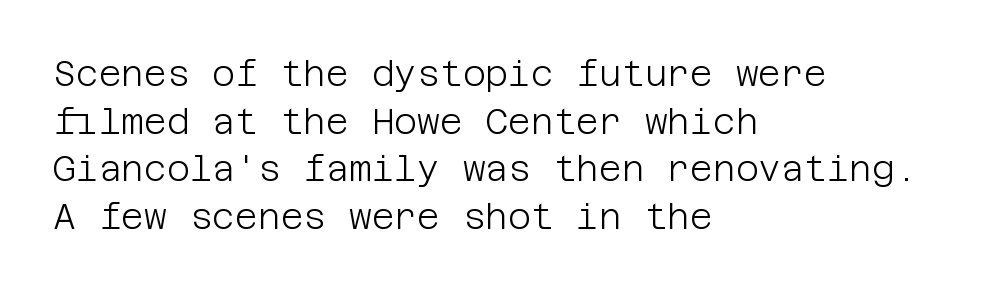
Q: Is the text bold? A: No.
Q: Is the text italic (slanted)? A: No, it is upright.
Q: Is the typeface a serif or a sans-serif typeface? A: Sans-serif.
Q: Is the text underlined? A: No.
Q: How is the paragraph aligned? A: Left-aligned.
Q: Is the spacing between letters normal or unusually wide? A: Normal.
Q: Is the spacing between lines tight, normal or loose? A: Normal.
Q: Width (condensed, normal, or wide)? A: Normal.
Q: Stroke contrast? A: Low.
Q: x-height? A: Large.
